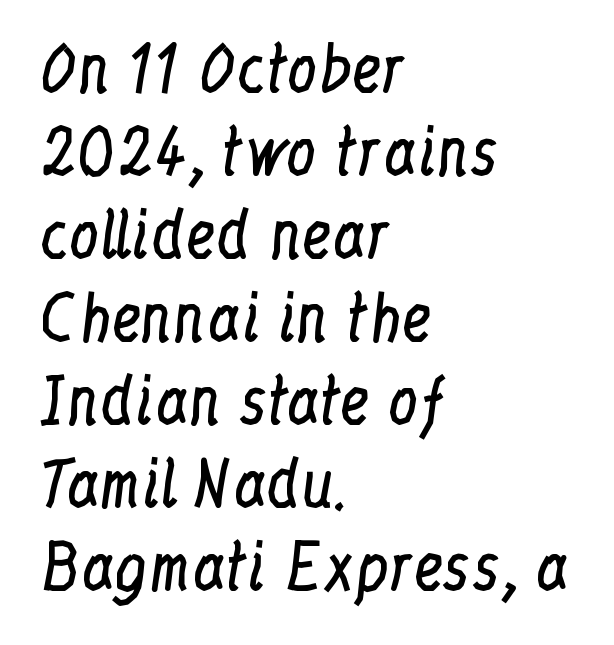
Honestly, the letter spacing is just normal — you wouldn't notice it. The rendering uses a moderate line-height, typical for paragraphs. Check where the strokes stop: tiny serifs finish them off.
